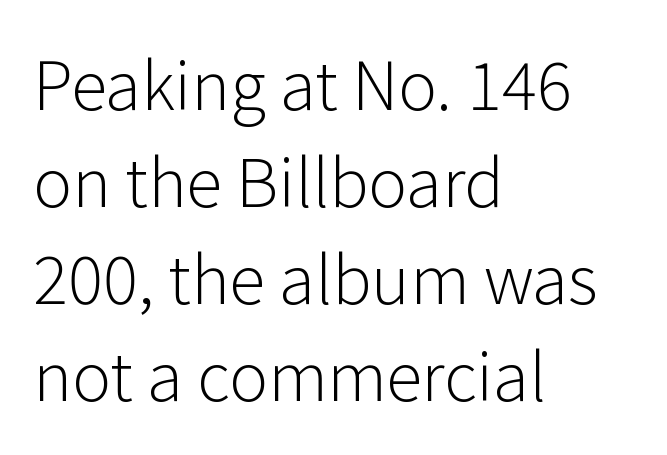
The image shows 66 px light sans-serif type, upright; set left-aligned, normal line spacing (1.47x), normal letter spacing, not underlined; low stroke contrast and a medium x-height.
